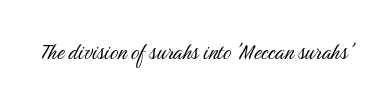
{"bold": "no", "underline": "no", "letter_spacing": "normal", "letter_spacing_em": 0.0, "glyph_px": 26}
